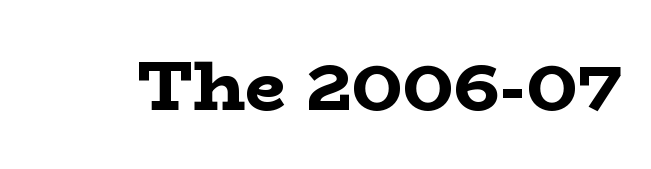
The image shows 71 px bold, wide serif type, upright; set normal letter spacing, not underlined; low stroke contrast and a medium x-height.
